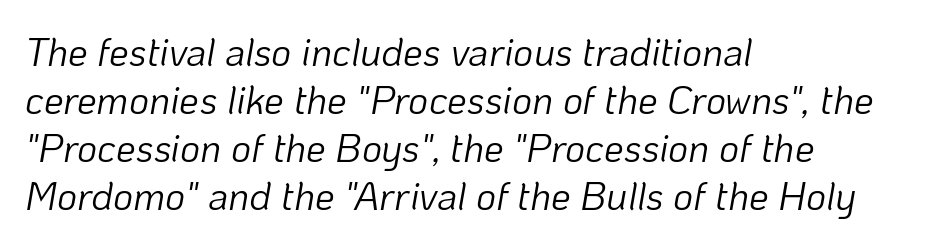
Q: Is the text bold? A: No.
Q: Is the text italic (slanted)? A: Yes, it leans right by about 10 degrees.
Q: Is the text underlined? A: No.
Q: How is the paragraph aligned? A: Left-aligned.
Q: Is the spacing between letters normal or unusually wide? A: Normal.
Q: Width (condensed, normal, or wide)? A: Normal.
Q: Stroke contrast? A: Low.
Q: x-height? A: Medium.
Q: Monospaced? A: No.
